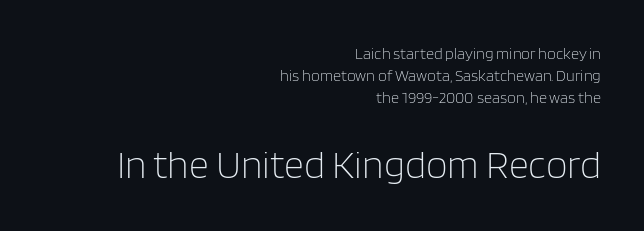
Grotesque or geometric, the face here clearly has no serifs. The lettering stays uniformly vertical, giving the passage a roman look. Caption: upper text group reduced, lower text group enlarged. Note the varied advance widths — an 'i' is clearly narrower than an 'm'. If you measured baseline to baseline, you'd find a middling distance.
